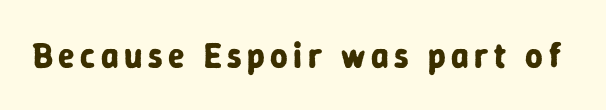
The image shows 34 px bold sans-serif type, upright; set not underlined; low stroke contrast and a medium x-height.
